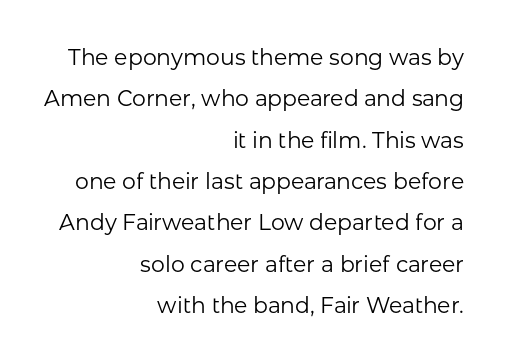
The image shows 22 px text type, upright; set right-aligned, line spacing 1.88x, normal letter spacing, not underlined.
